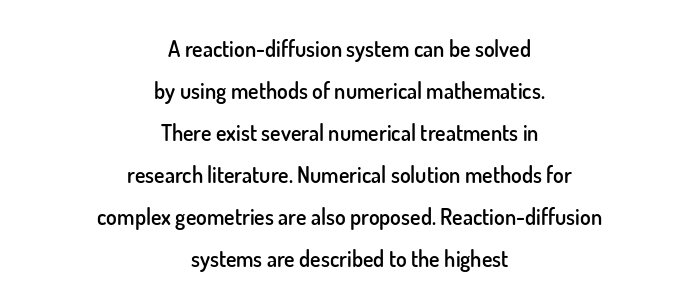
Posture: upright roman. The gaps between neighbouring characters are ordinary and unremarkable. The block of text is sparse from top to bottom, with ample space between rows. Honestly, there is no underline to notice here at all. Is the type bold? Partly — it's a semibold, heavier than regular but not fully bold. This sample is center-justified, so both line endings float freely.
